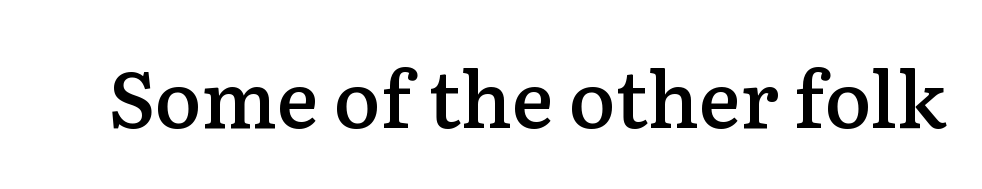
The specimen reads as upright at a glance. Words float on clear page, feet unadorned. These lines keep a tight, regular rhythm from letter to letter. The glyphs in this specimen are seriffed. Stems and bowls a touch heavier than normal — semibold.
